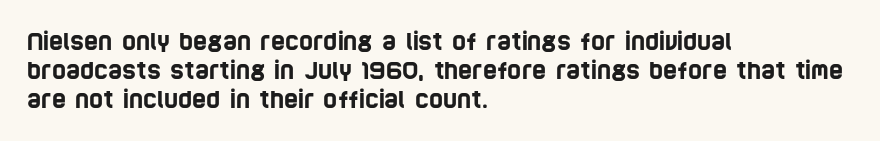
The image shows 24 px text type; set left-aligned, line spacing 1.21x, normal letter spacing, not underlined.
